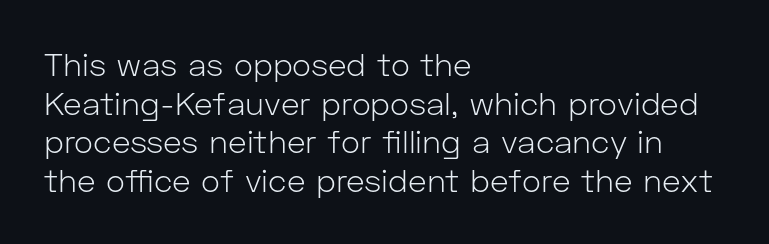
{"serif": "no", "italic": "no", "bold": "no", "weight": "light", "width": "normal", "stroke_contrast": "low", "x_height": "medium", "monospaced": "no", "underline": "no", "align": "left", "line_spacing_ratio": 1.21, "letter_spacing": "normal", "letter_spacing_em": 0.0, "glyph_px": 32}
